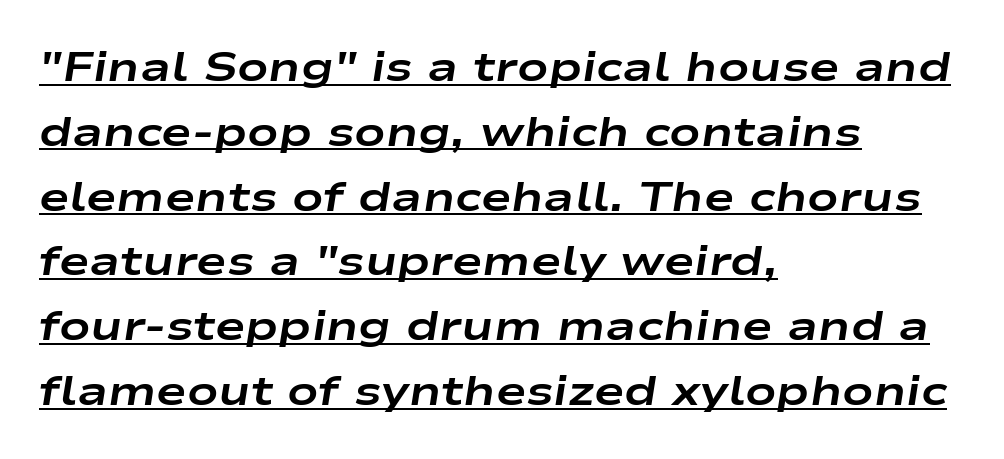
The font is running at its bold setting. The rendered words wear a rule along their underside. The designer left line spacing at the default. Emphasis-style slanted type is in use. Horizontal alignment here is leftward, the default for most running prose. Looks like regular typesetting: each glyph gets only the width it needs.
